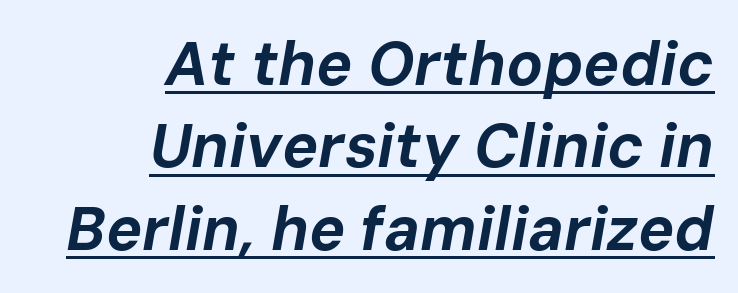
Plenty of ink on the page — the face is bold. Underlined type. You could not count columns in this text — the font is proportionally spaced. Emphasis-style slanted type is in use.
